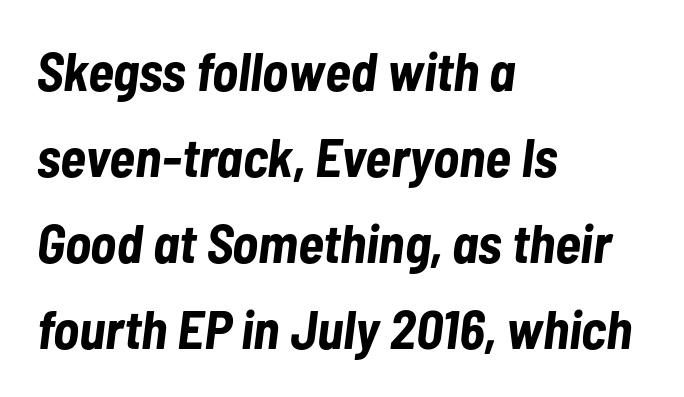
{"italic": "yes", "lean": "right", "slant_degrees": 7, "bold": "yes", "weight": "bold", "width": "condensed", "stroke_contrast": "low", "x_height": "medium", "monospaced": "no", "underline": "no", "align": "left", "line_spacing": "normal", "line_spacing_ratio": 1.59, "letter_spacing": "normal", "letter_spacing_em": 0.0, "glyph_px": 54}
